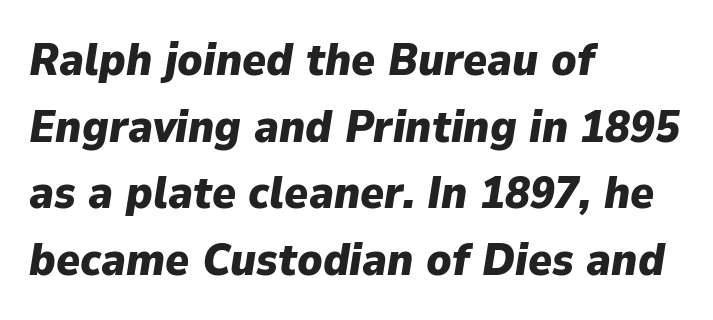
{"italic": "yes", "lean": "right", "slant_degrees": 9, "bold": "yes", "weight": "heavy", "width": "normal", "stroke_contrast": "low", "x_height": "medium", "monospaced": "no", "underline": "no", "align": "left", "line_spacing": "normal", "line_spacing_ratio": 1.48, "letter_spacing": "normal", "letter_spacing_em": 0.0, "glyph_px": 45}
